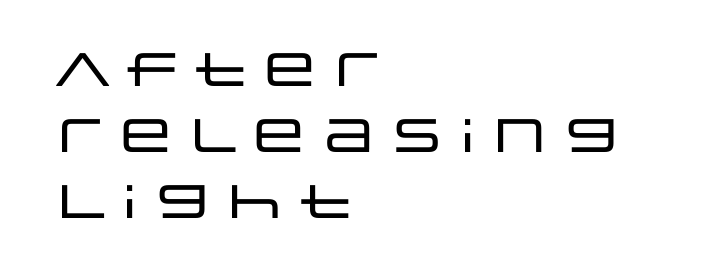
Each line starts at the same left margin while the right side varies. The specimen reads as upright at a glance. Words appear dense and cohesive because spacing is normal. The string is rendered with underlining switched off.
